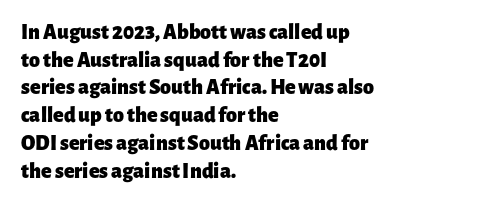
The image shows 22 px bold type, upright; set left-aligned, normal line spacing (1.26x), normal letter spacing, not underlined.
